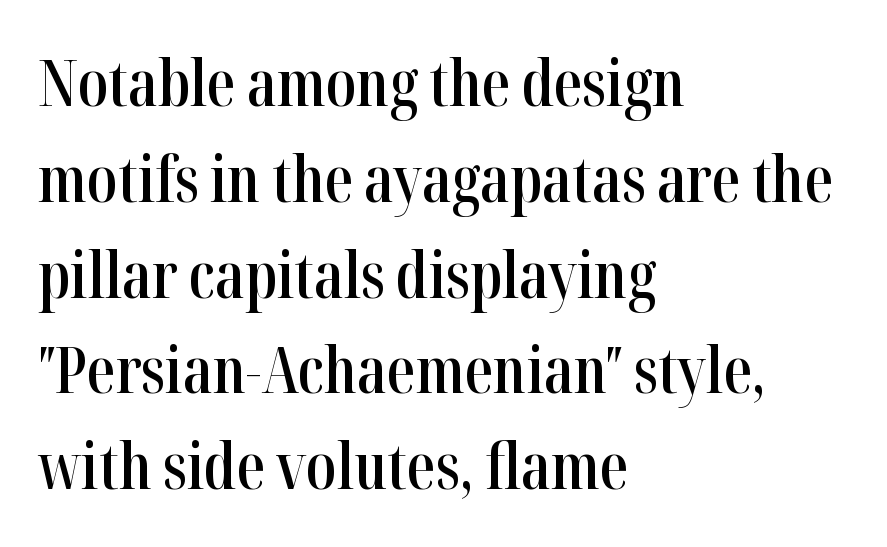
The passage shown has conventional tracking throughout. Regarding serifs, this sample has them. Ascenders rise straight up at ninety degrees. These lines carry some extra weight — a demibold, not a full bold. The words here are not underlined.
